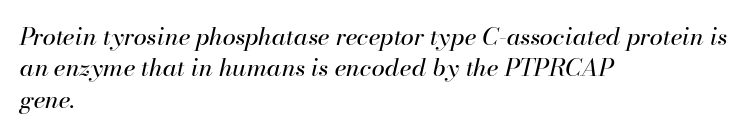
Italic? Definitely — the glyphs are oblique. Decoration check: the copy has no underline. If you drew a ruler down the left edge, every line would touch it. Rows of type keep a routine distance in the vertical direction.
